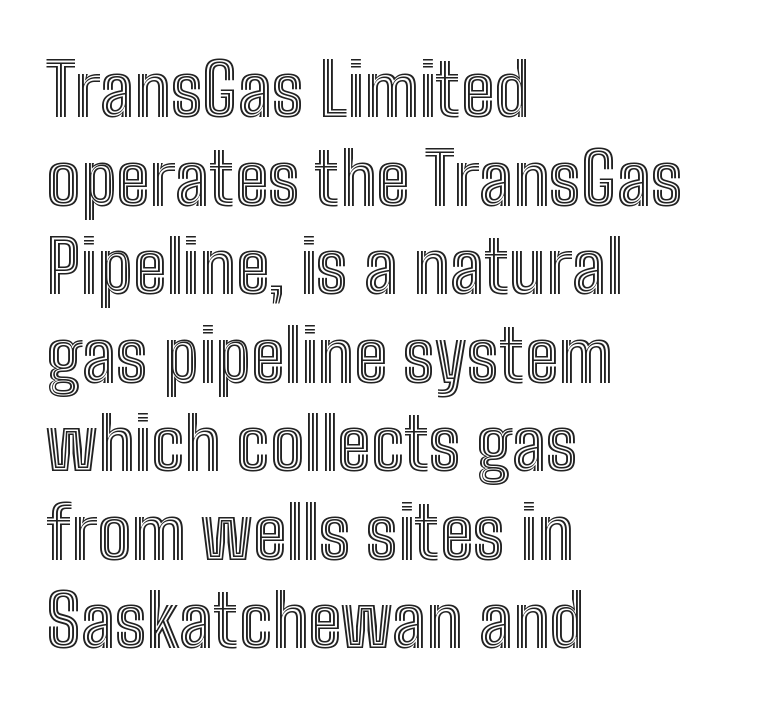
{"italic": "no", "width": "condensed", "x_height": "medium", "monospaced": "no", "underline": "no", "align": "left", "line_spacing_ratio": 1.23, "letter_spacing": "normal", "letter_spacing_em": 0.0, "glyph_px": 72}
